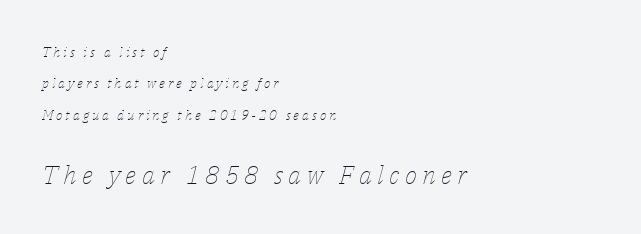
Q: Is the text bold? A: No.
Q: Is the text italic (slanted)? A: Yes, it leans right by about 14 degrees.
Q: Is the text underlined? A: No.
Q: How is the paragraph aligned? A: Left-aligned.
Q: Is the spacing between letters normal or unusually wide? A: Unusually wide.
Q: Is the spacing between lines tight, normal or loose? A: Loose.
Q: Which block of text is set in a larger size, the first (top) or the second (bottom)? A: The second (bottom) one.
